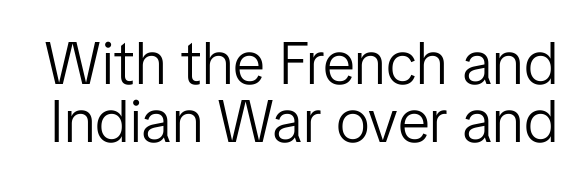
{"serif": "no", "italic": "no", "bold": "no", "weight": "light", "width": "normal", "stroke_contrast": "low", "x_height": "medium", "monospaced": "no", "underline": "no", "line_spacing": "tight", "line_spacing_ratio": 0.97, "letter_spacing": "normal", "letter_spacing_em": 0.0, "glyph_px": 60}
